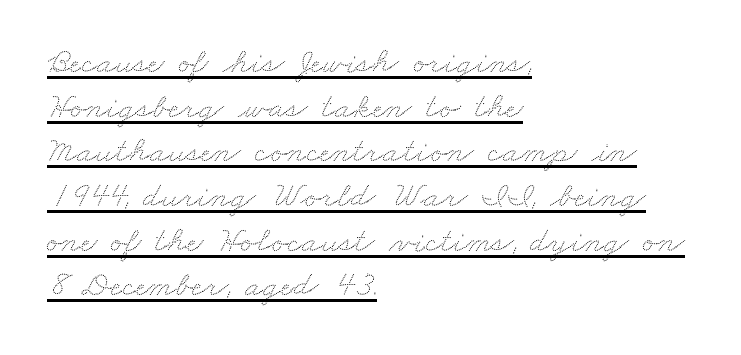
The image shows 36 px wide type; set left-aligned, line spacing 1.24x, normal letter spacing, underlined; low stroke contrast and a small x-height.
